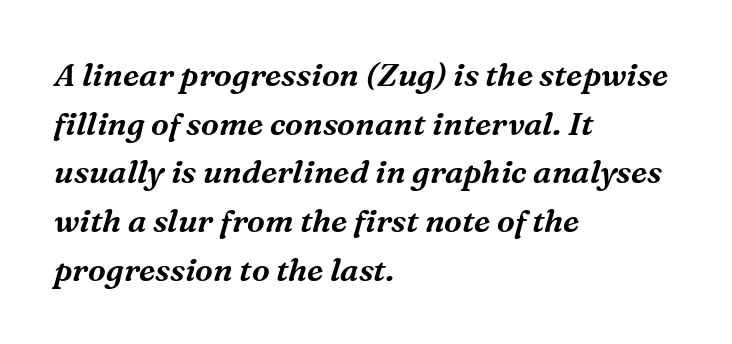
Q: Is the text italic (slanted)? A: Yes, it leans right by about 16 degrees.
Q: Is the typeface a serif or a sans-serif typeface? A: Serif.
Q: Is the text underlined? A: No.
Q: How is the paragraph aligned? A: Left-aligned.
Q: Is the spacing between letters normal or unusually wide? A: Normal.
Q: Is the spacing between lines tight, normal or loose? A: Normal.
Q: Width (condensed, normal, or wide)? A: Normal.
Q: Stroke contrast? A: Medium.
Q: x-height? A: Medium.
Q: Monospaced? A: No.
